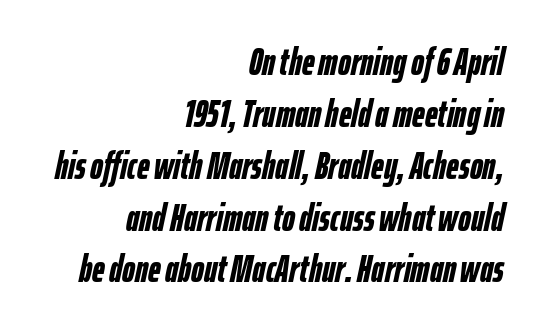
Q: Is the text bold? A: Yes.
Q: Is the text italic (slanted)? A: Yes, it leans right by about 12 degrees.
Q: Is the text underlined? A: No.
Q: How is the paragraph aligned? A: Right-aligned.
Q: Is the spacing between letters normal or unusually wide? A: Normal.
Q: Is the spacing between lines tight, normal or loose? A: Normal.
Q: Width (condensed, normal, or wide)? A: Condensed.
Q: Stroke contrast? A: Low.
Q: x-height? A: Medium.
Q: Monospaced? A: No.
